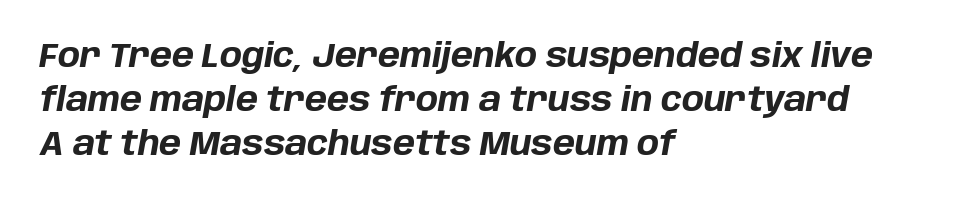
{"italic": "yes", "lean": "right", "slant_degrees": 10, "bold": "yes", "weight": "bold", "width": "normal", "stroke_contrast": "low", "x_height": "large", "monospaced": "no", "underline": "no", "align": "left", "line_spacing": "normal", "line_spacing_ratio": 1.34, "letter_spacing": "normal", "letter_spacing_em": 0.0, "glyph_px": 33}
